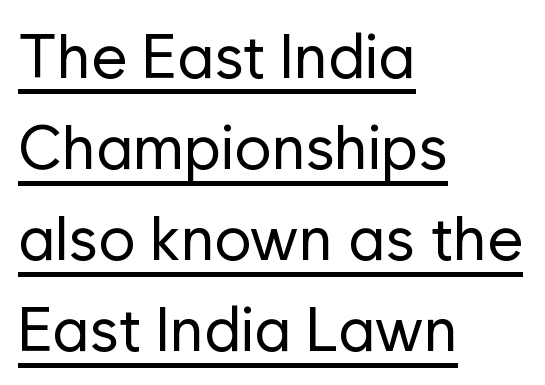
The image shows 62 px regular-weight sans-serif type, upright; set left-aligned, normal line spacing (1.47x), normal letter spacing, underlined; low stroke contrast and a medium x-height.
